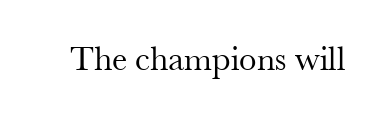
Q: Is the text bold? A: No.
Q: Is the text italic (slanted)? A: No, it is upright.
Q: Is the typeface a serif or a sans-serif typeface? A: Serif.
Q: Is the text underlined? A: No.
Q: Is the spacing between letters normal or unusually wide? A: Normal.
Q: Width (condensed, normal, or wide)? A: Normal.
Q: Stroke contrast? A: Medium.
Q: x-height? A: Small.
Q: Monospaced? A: No.
